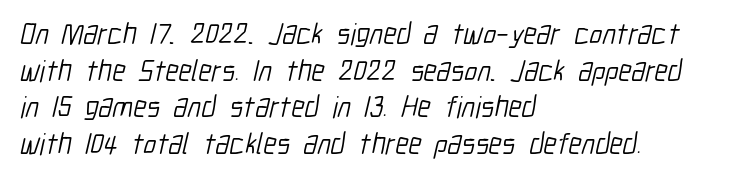
Q: Is the text bold? A: No.
Q: Is the typeface a serif or a sans-serif typeface? A: Sans-serif.
Q: Is the text underlined? A: No.
Q: How is the paragraph aligned? A: Left-aligned.
Q: Is the spacing between letters normal or unusually wide? A: Normal.
Q: Width (condensed, normal, or wide)? A: Condensed.
Q: Stroke contrast? A: Low.
Q: x-height? A: Medium.
Q: Monospaced? A: No.
